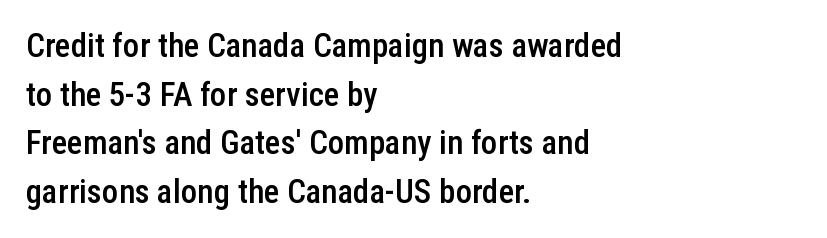
The image shows 33 px semibold, condensed sans-serif type, upright; set left-aligned, normal line spacing (1.47x), normal letter spacing, not underlined; low stroke contrast and a medium x-height.
